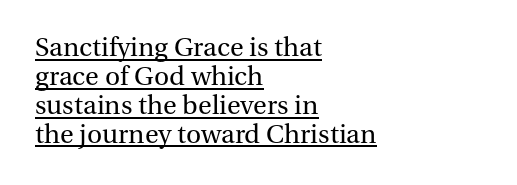
The text block is weighted toward the left margin, trailing off unevenly rightward. Stems here are at most as thick as an everyday book face. These lines huddle together more closely than default settings would place them. Style check: upright. Note: serifs present on the glyphs.
